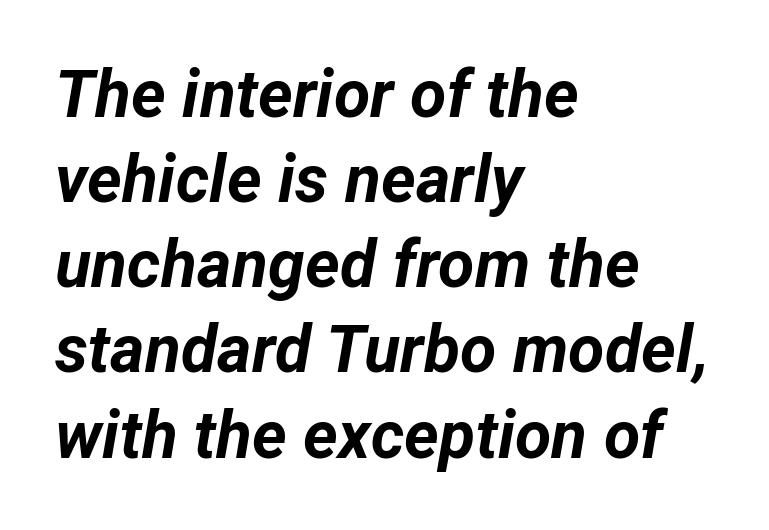
The image shows 66 px bold type, italic (leaning right); set left-aligned, normal line spacing (1.29x), normal letter spacing, not underlined; low stroke contrast and a medium x-height.
